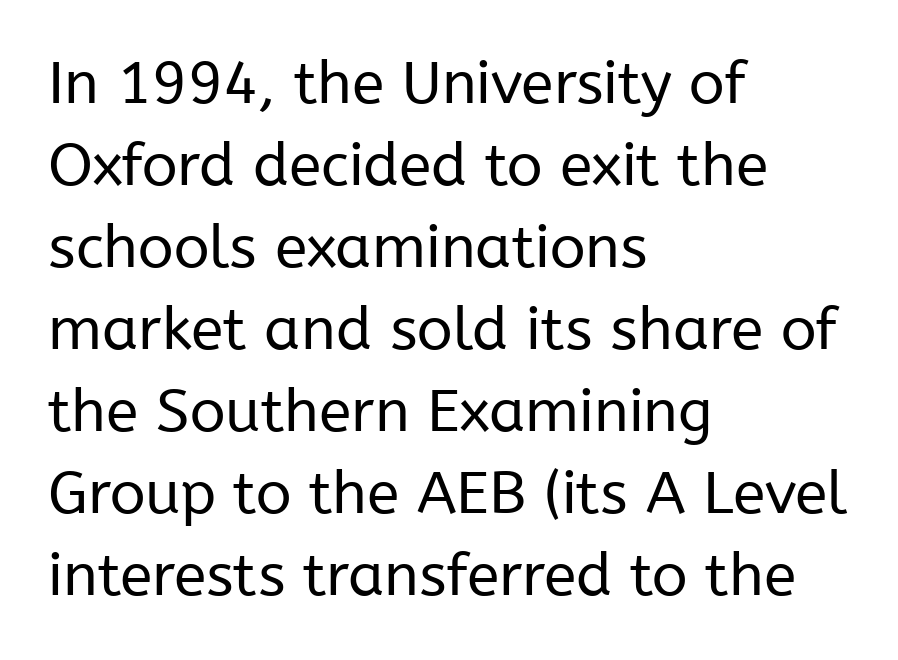
Q: Is the text bold? A: No.
Q: Is the text italic (slanted)? A: No, it is upright.
Q: Is the typeface a serif or a sans-serif typeface? A: Sans-serif.
Q: Is the text underlined? A: No.
Q: How is the paragraph aligned? A: Left-aligned.
Q: Is the spacing between letters normal or unusually wide? A: Normal.
Q: Is the spacing between lines tight, normal or loose? A: Normal.
Q: Width (condensed, normal, or wide)? A: Normal.
Q: Stroke contrast? A: Low.
Q: x-height? A: Medium.
Q: Monospaced? A: No.
